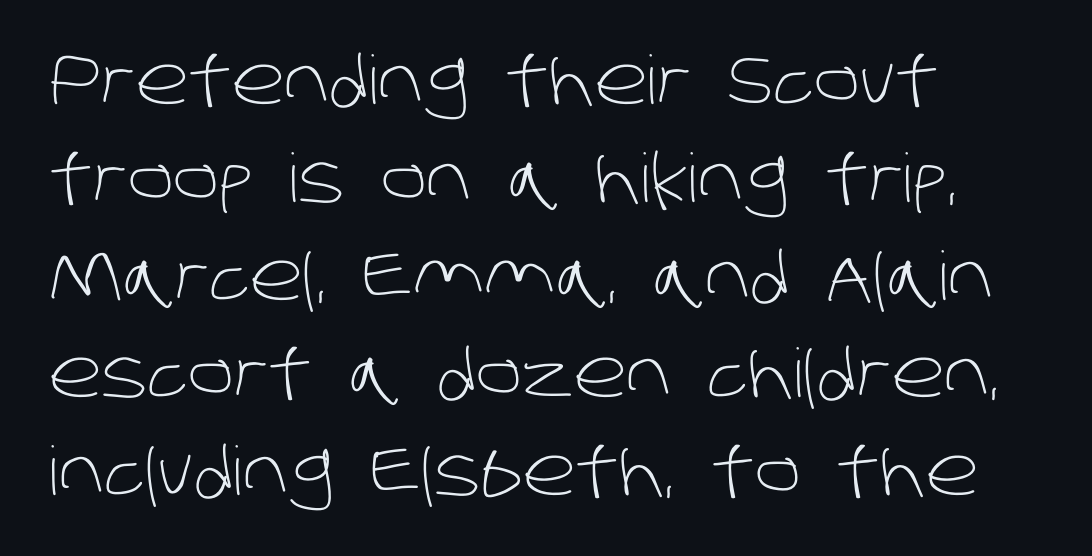
Normally led — the rows are evenly, conventionally spaced. Proportional: the letters do not fall into vertical columns. Unmarked baselines from the first word to the last. Unbolded letterforms with no extra heft. Nothing sits at the stroke ends, so this counts as sans-serif. How are the letters spaced? Ordinarily, with no added tracking.
